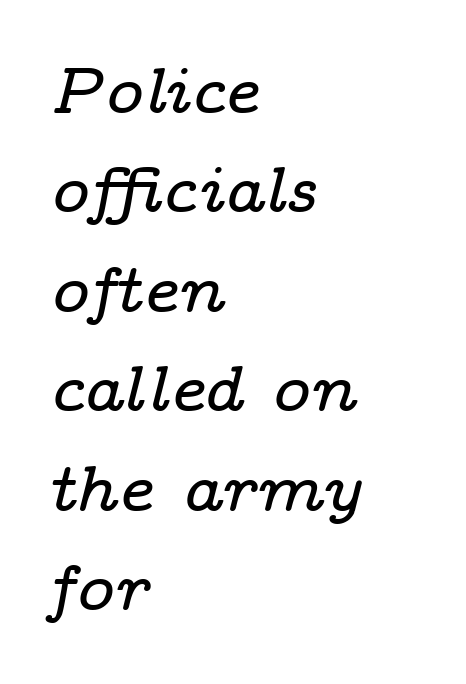
The setting favours the left margin, as ordinary paragraphs usually do. Is this a fixed-width face? No — the glyphs have proportional, varying widths. Posture: slanted. Check where the strokes stop: tiny serifs finish them off.
